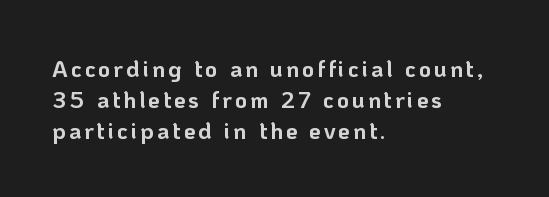
{"italic": "no", "bold": "yes", "underline": "no", "align": "left", "line_spacing": "normal", "line_spacing_ratio": 1.34, "glyph_px": 23}
